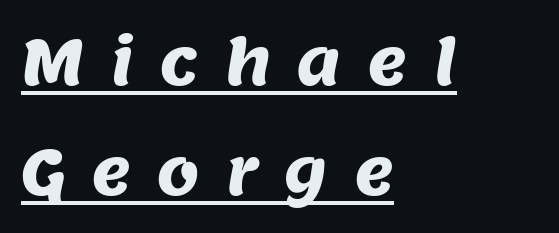
{"serif": "no", "width": "normal", "stroke_contrast": "medium", "x_height": "large", "monospaced": "no", "underline": "yes", "align": "left", "line_spacing_ratio": 1.8, "letter_spacing": "wide", "letter_spacing_em": 0.42, "glyph_px": 61}
